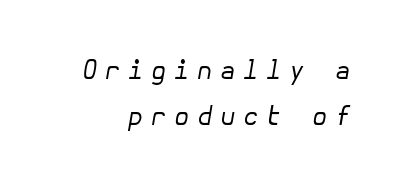
Q: Is the text bold? A: No.
Q: Is the text italic (slanted)? A: Yes, it leans right by about 10 degrees.
Q: Is the text underlined? A: No.
Q: Is the spacing between letters normal or unusually wide? A: Unusually wide.
